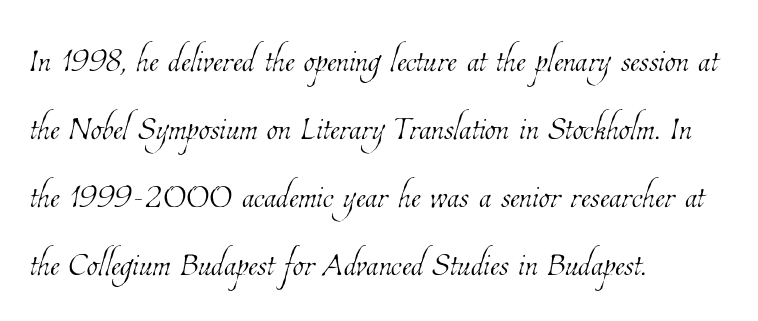
{"bold": "no", "weight": "thin", "width": "condensed", "stroke_contrast": "low", "x_height": "medium", "monospaced": "no", "underline": "no", "align": "left", "line_spacing": "normal", "line_spacing_ratio": 1.51, "letter_spacing": "normal", "letter_spacing_em": 0.0, "glyph_px": 45}
